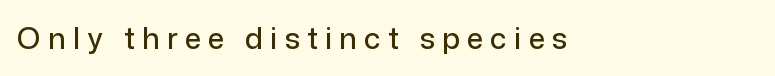
Q: Is the text italic (slanted)? A: No, it is upright.
Q: Is the typeface a serif or a sans-serif typeface? A: Sans-serif.
Q: Is the text underlined? A: No.
Q: How is the paragraph aligned? A: Left-aligned.
Q: Is the spacing between letters normal or unusually wide? A: Unusually wide.
Q: Width (condensed, normal, or wide)? A: Normal.
Q: Stroke contrast? A: Low.
Q: x-height? A: Medium.
Q: Monospaced? A: No.
